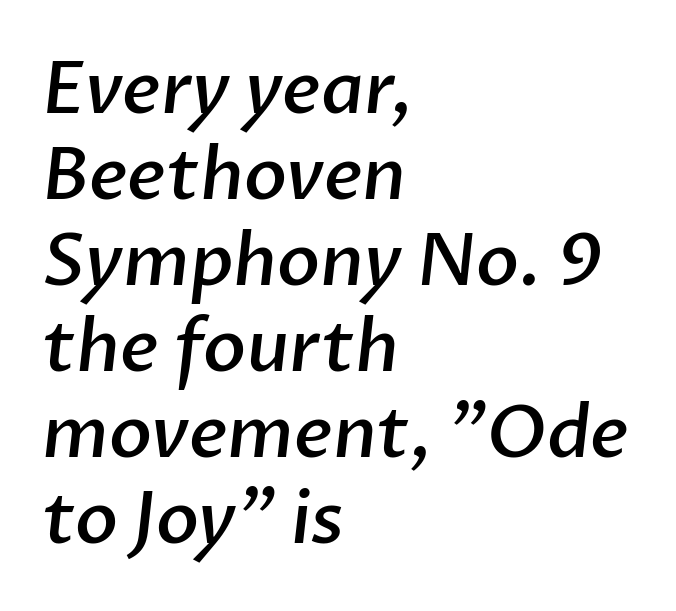
Q: Is the text bold? A: Semi-bold.
Q: Is the typeface a serif or a sans-serif typeface? A: Sans-serif.
Q: Is the text underlined? A: No.
Q: How is the paragraph aligned? A: Left-aligned.
Q: Is the spacing between letters normal or unusually wide? A: Normal.
Q: Width (condensed, normal, or wide)? A: Normal.
Q: Stroke contrast? A: Low.
Q: x-height? A: Medium.
Q: Monospaced? A: No.
